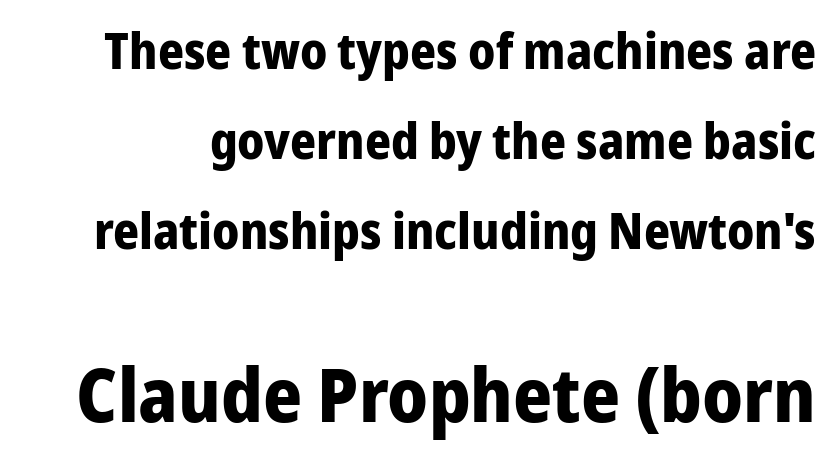
The specimen omits any rule beneath the text block's lines. Which chunk is bigger? The second one — the bottom block dwarfs the top. The type family on display is of the sans-serif kind. Looks like regular typesetting: each glyph gets only the width it needs. Unlike italic type, these characters show no tilt at all.
